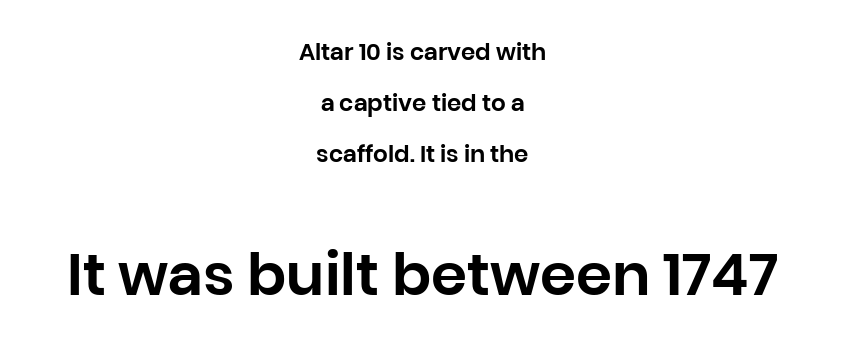
{"serif": "no", "italic": "no", "width": "normal", "stroke_contrast": "low", "x_height": "large", "monospaced": "no", "underline": "no", "align": "center", "line_spacing": "loose", "line_spacing_ratio": 2.22, "letter_spacing": "normal", "letter_spacing_em": 0.0, "larger_block": "second", "size_ratio": 2.52, "glyph_px": 58}
